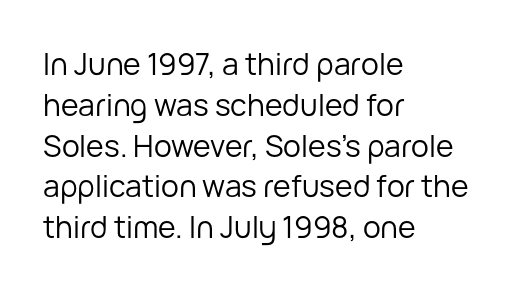
The image shows 30 px regular-weight sans-serif type, upright; set left-aligned, normal line spacing (1.36x), normal letter spacing, not underlined; low stroke contrast and a medium x-height.
